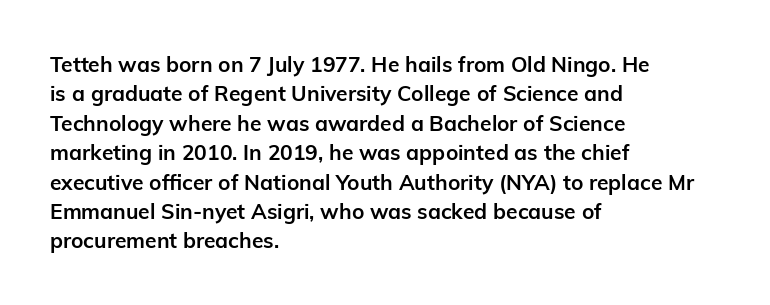
Posture: upright roman. Underlining? Definitely not there. Each line starts at the same left margin while the right side varies. Stroke thickness is high; the sample reads as a true bold. The block of text has a typical density, with ordinary space between rows.
